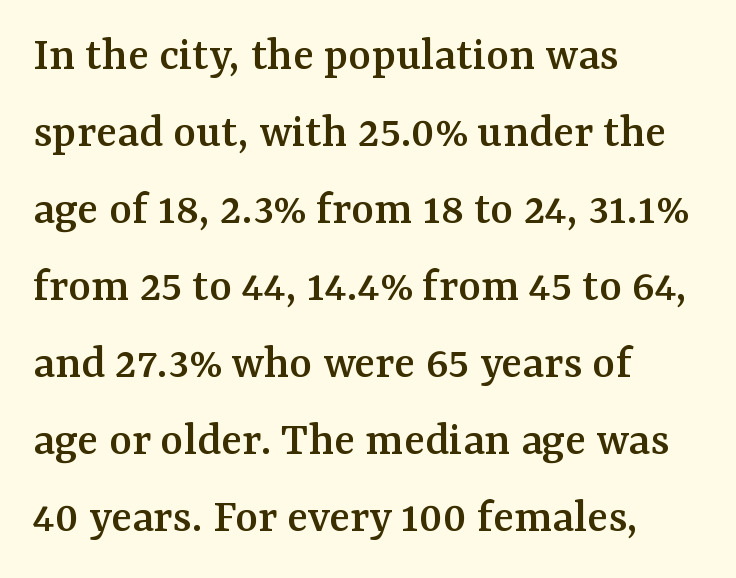
{"serif": "yes", "italic": "no", "width": "normal", "stroke_contrast": "medium", "x_height": "medium", "monospaced": "no", "underline": "no", "align": "left", "line_spacing": "normal", "line_spacing_ratio": 1.57, "letter_spacing": "normal", "letter_spacing_em": 0.0, "glyph_px": 49}
